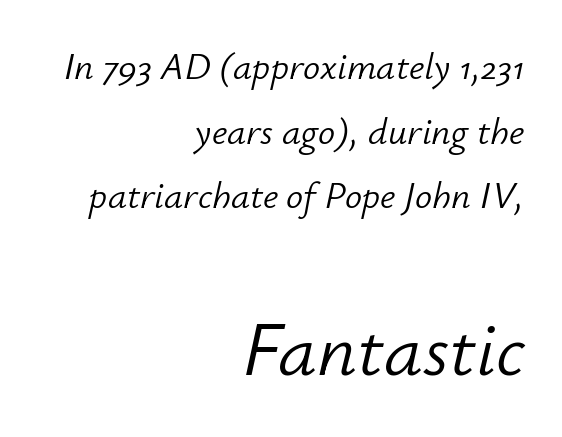
The image shows 77 px light type, italic (leaning right); set right-aligned, normal line spacing (1.7x), normal letter spacing, not underlined; the second (bottom) block is 2.03x larger; low stroke contrast and a small x-height.
